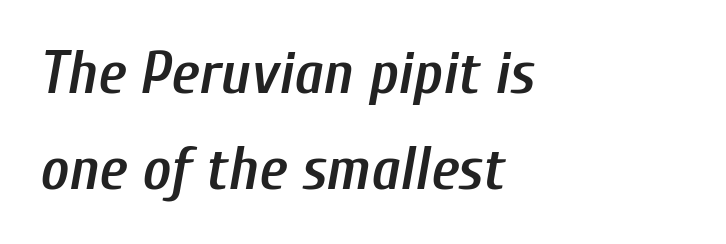
{"italic": "yes", "lean": "right", "slant_degrees": 10, "bold": "semi", "weight": "semibold", "width": "condensed", "stroke_contrast": "low", "x_height": "medium", "monospaced": "no", "underline": "no", "align": "left", "line_spacing": "normal", "line_spacing_ratio": 1.58, "letter_spacing": "normal", "letter_spacing_em": 0.0, "glyph_px": 61}
